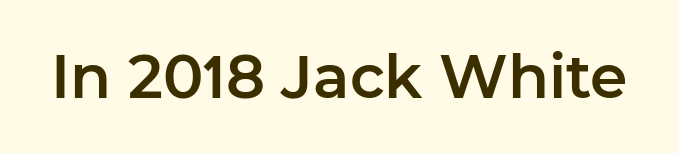
The image shows 60 px sans-serif type, upright; set normal letter spacing, not underlined; low stroke contrast and a medium x-height.
